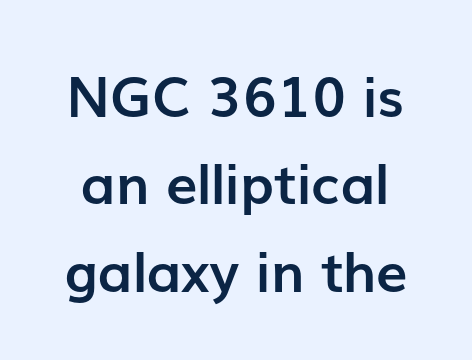
{"serif": "no", "italic": "no", "bold": "yes", "weight": "semibold", "width": "normal", "stroke_contrast": "low", "x_height": "medium", "monospaced": "no", "underline": "no", "line_spacing": "normal", "line_spacing_ratio": 1.56, "letter_spacing": "normal", "letter_spacing_em": 0.0, "glyph_px": 56}
